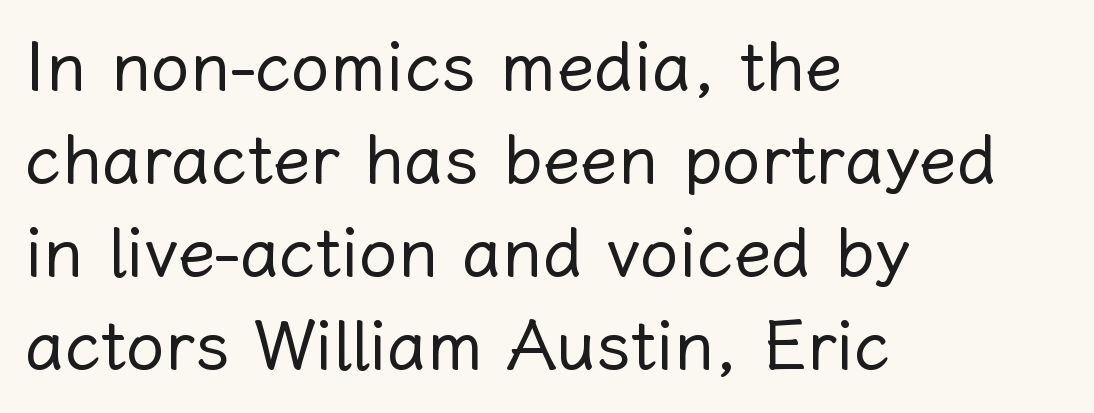
Upright lettering throughout. Character widths vary here, with narrow letters taking less room than wide ones. This reads as an unemphasized weight, regular at the heaviest. Notice how descenders clear the ascenders below comfortably — that's standard leading.
